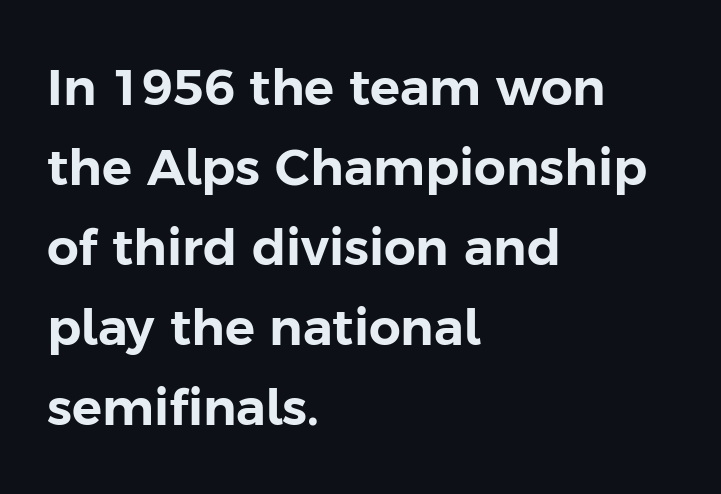
The image shows 50 px sans-serif type, upright; set left-aligned, normal line spacing (1.6x), normal letter spacing, not underlined; low stroke contrast and a medium x-height.
